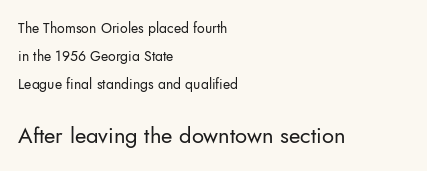
Line starts are locked; line ends wander. The face looks like a standard text weight, possibly lighter. Inter-character spacing is left at the font's built-in metrics. Size contrast runs from small at the top to large at the bottom. Successive baselines arrive slowly, with a big drop between each.
